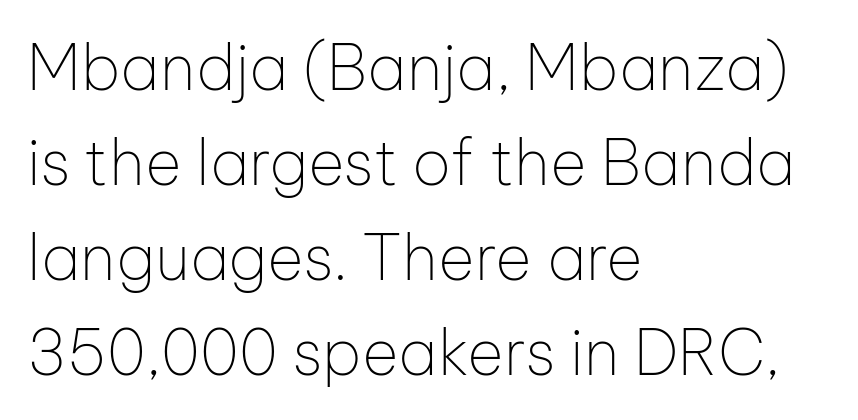
The rag falls on the right side of this text block. Compared with typical paragraphs, the rows here are spaced about the same. The face looks like a standard text weight, possibly lighter. In terms of letterform style, serifs are entirely absent. The area under the type is left untouched. The type sits square on the baseline with zero lean.
